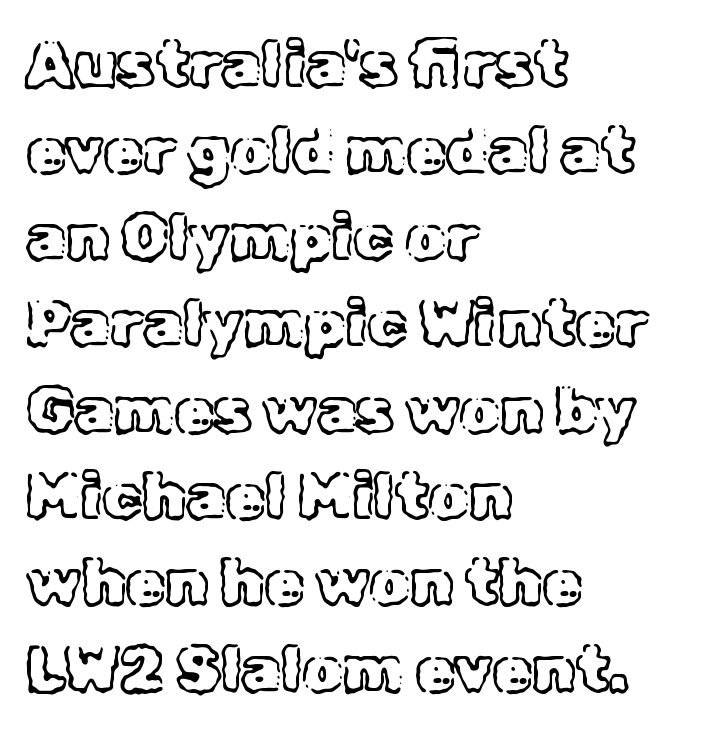
Q: Is the text italic (slanted)? A: No, it is upright.
Q: Is the text underlined? A: No.
Q: How is the paragraph aligned? A: Left-aligned.
Q: Is the spacing between letters normal or unusually wide? A: Normal.
Q: Is the spacing between lines tight, normal or loose? A: Normal.
Q: Width (condensed, normal, or wide)? A: Normal.
Q: x-height? A: Medium.
Q: Monospaced? A: No.
